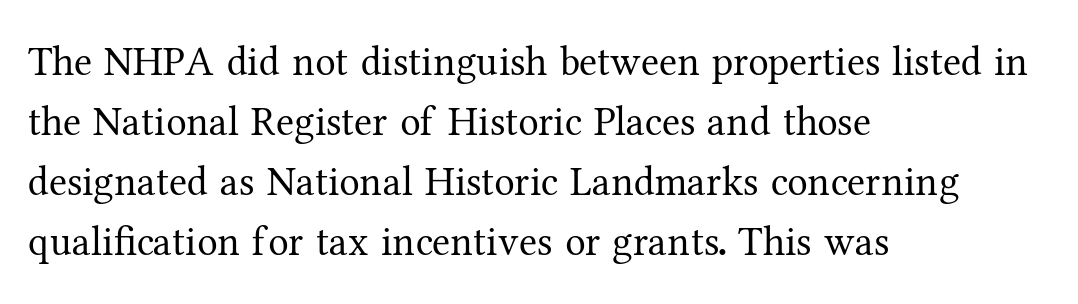
Q: Is the text bold? A: No.
Q: Is the text italic (slanted)? A: No, it is upright.
Q: Is the typeface a serif or a sans-serif typeface? A: Serif.
Q: Is the text underlined? A: No.
Q: How is the paragraph aligned? A: Left-aligned.
Q: Is the spacing between letters normal or unusually wide? A: Normal.
Q: Is the spacing between lines tight, normal or loose? A: Normal.
Q: Width (condensed, normal, or wide)? A: Normal.
Q: Stroke contrast? A: Medium.
Q: x-height? A: Medium.
Q: Monospaced? A: No.
